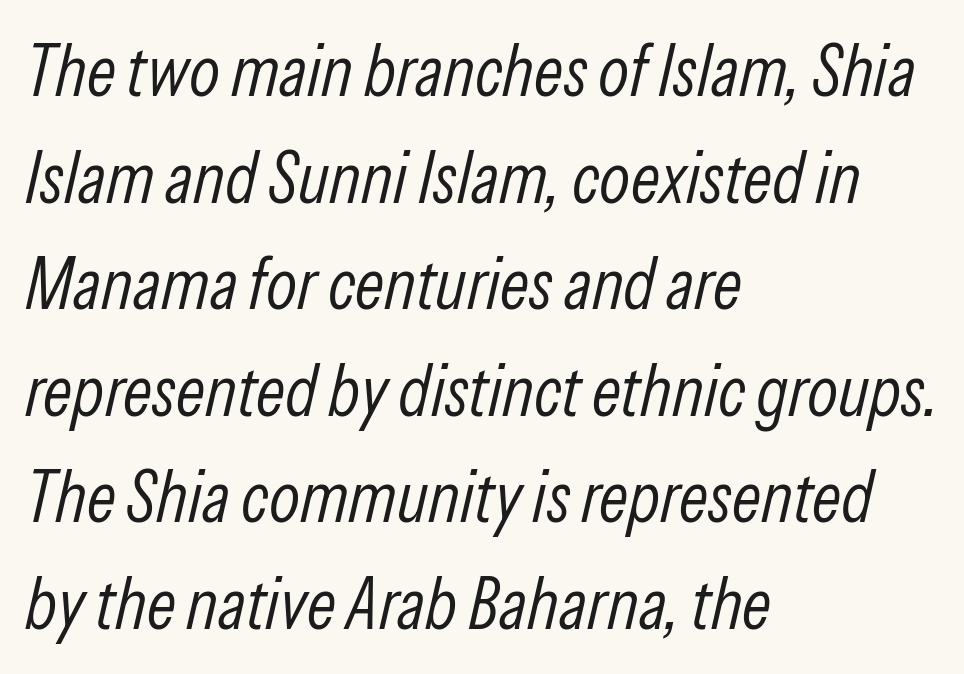
Q: Is the text bold? A: No.
Q: Is the text italic (slanted)? A: Yes, it leans right by about 13 degrees.
Q: Is the text underlined? A: No.
Q: How is the paragraph aligned? A: Left-aligned.
Q: Is the spacing between letters normal or unusually wide? A: Normal.
Q: Is the spacing between lines tight, normal or loose? A: Normal.
Q: Width (condensed, normal, or wide)? A: Condensed.
Q: Stroke contrast? A: Low.
Q: x-height? A: Medium.
Q: Monospaced? A: No.
